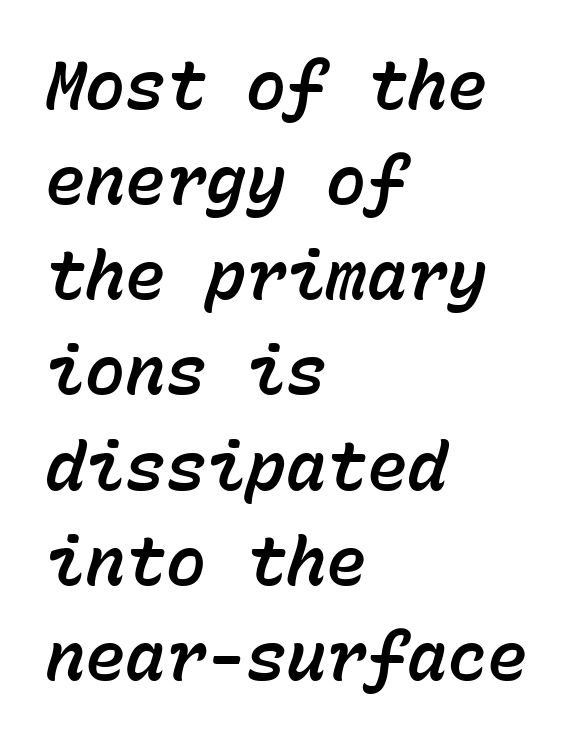
{"italic": "yes", "lean": "right", "slant_degrees": 15, "width": "normal", "stroke_contrast": "low", "x_height": "medium", "monospaced": "yes", "underline": "no", "align": "left", "line_spacing": "normal", "line_spacing_ratio": 1.42, "letter_spacing": "normal", "letter_spacing_em": 0.0, "glyph_px": 67}
